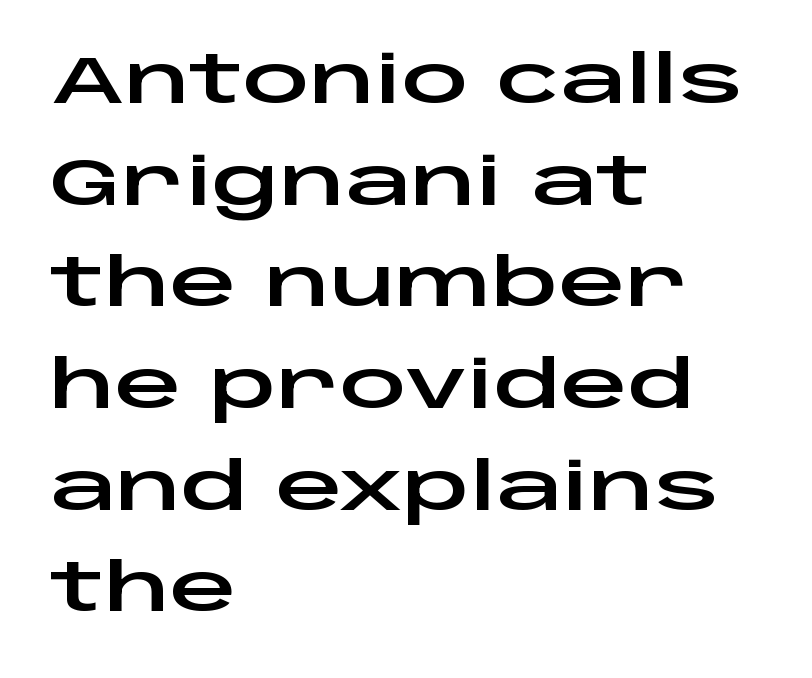
The vertical gap from one line to the next is medium. Glyph-to-glyph distance matches everyday printed text. Spacing verdict: proportional, widths tailored to each character. Anything drawn beneath the words? Only blank space. The font family rendered here belongs to the sans-serif group. The paragraph shown leans on its left margin.
